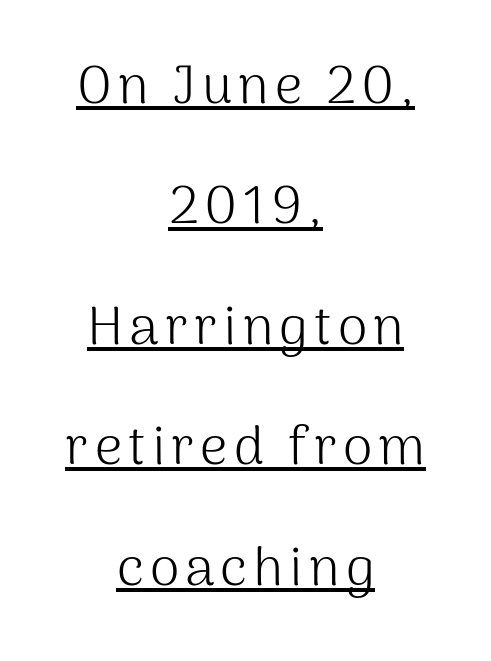
The image shows 54 px light sans-serif type, upright; set centered, loose line spacing (2.23x), underlined; medium stroke contrast and a medium x-height.
